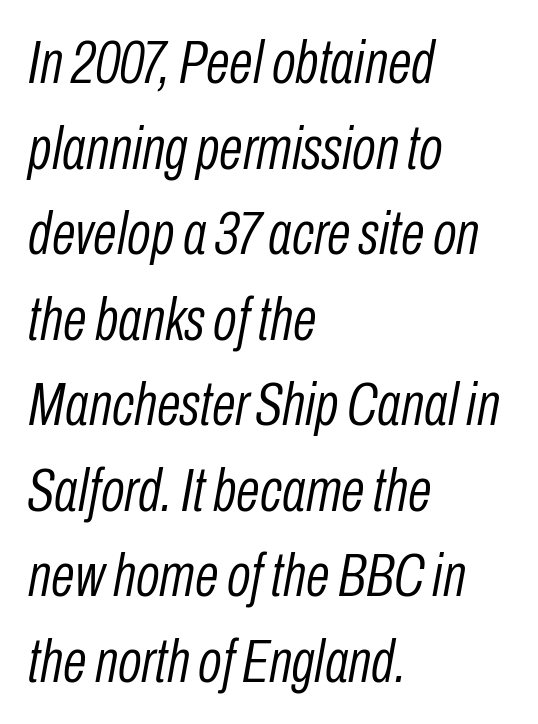
The image shows 62 px light, condensed type, italic (leaning right); set left-aligned, normal line spacing (1.38x), normal letter spacing, not underlined; low stroke contrast and a medium x-height.
